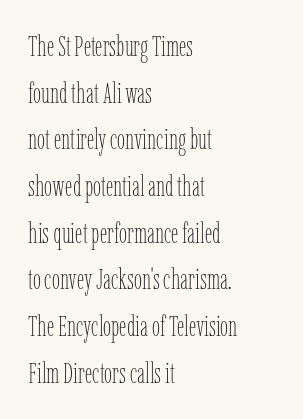
Q: Is the text bold? A: No.
Q: Is the text italic (slanted)? A: No, it is upright.
Q: Is the text underlined? A: No.
Q: How is the paragraph aligned? A: Left-aligned.
Q: Is the spacing between letters normal or unusually wide? A: Normal.
Q: Is the spacing between lines tight, normal or loose? A: Normal.
Q: Width (condensed, normal, or wide)? A: Condensed.
Q: Stroke contrast? A: Low.
Q: x-height? A: Medium.
Q: Monospaced? A: No.
